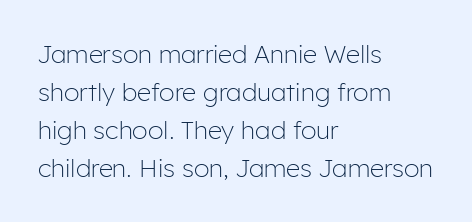
Q: Is the text bold? A: No.
Q: Is the text italic (slanted)? A: No, it is upright.
Q: Is the text underlined? A: No.
Q: How is the paragraph aligned? A: Left-aligned.
Q: Is the spacing between letters normal or unusually wide? A: Normal.
Q: Is the spacing between lines tight, normal or loose? A: Normal.
